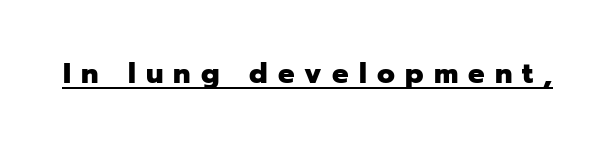
Here the designer chose a conventional face with non-uniform glyph widths. The gaps between neighbouring characters are conspicuously large. A roman cut, with each character standing at attention. Check the space under the baseline: a stroke is drawn there. The characters look thick and weighty, a clear bold. The rendering shows plain stroke endings on the letterforms — a sans-serif design.
